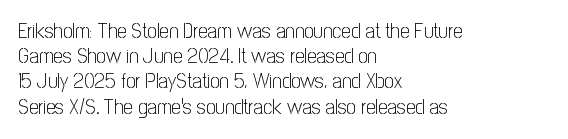
{"italic": "no", "bold": "no", "underline": "no", "align": "left", "line_spacing_ratio": 1.2, "letter_spacing": "normal", "letter_spacing_em": 0.0, "glyph_px": 21}
